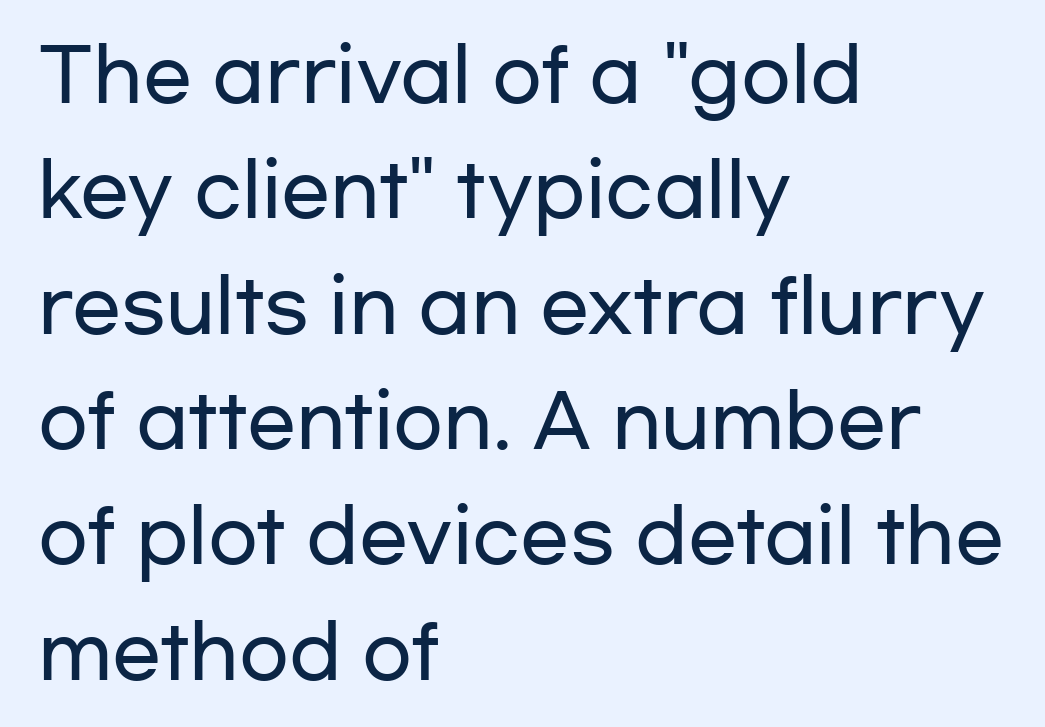
Q: Is the text italic (slanted)? A: No, it is upright.
Q: Is the typeface a serif or a sans-serif typeface? A: Sans-serif.
Q: Is the text underlined? A: No.
Q: How is the paragraph aligned? A: Left-aligned.
Q: Is the spacing between letters normal or unusually wide? A: Normal.
Q: Is the spacing between lines tight, normal or loose? A: Normal.
Q: Width (condensed, normal, or wide)? A: Wide.
Q: Stroke contrast? A: Low.
Q: x-height? A: Medium.
Q: Monospaced? A: No.
